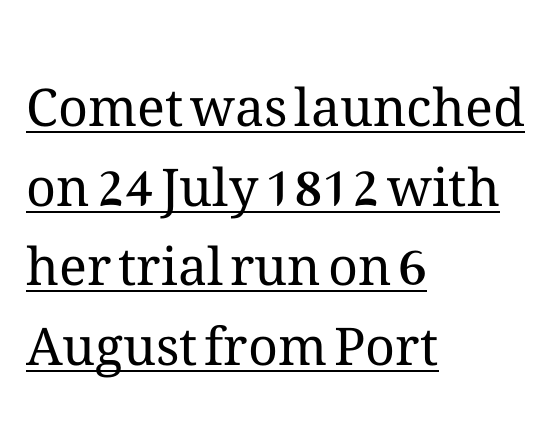
Q: Is the text bold? A: No.
Q: Is the text italic (slanted)? A: No, it is upright.
Q: Is the text underlined? A: Yes.
Q: How is the paragraph aligned? A: Left-aligned.
Q: Is the spacing between letters normal or unusually wide? A: Normal.
Q: Is the spacing between lines tight, normal or loose? A: Normal.
Q: Width (condensed, normal, or wide)? A: Normal.
Q: Stroke contrast? A: Medium.
Q: x-height? A: Medium.
Q: Monospaced? A: No.
